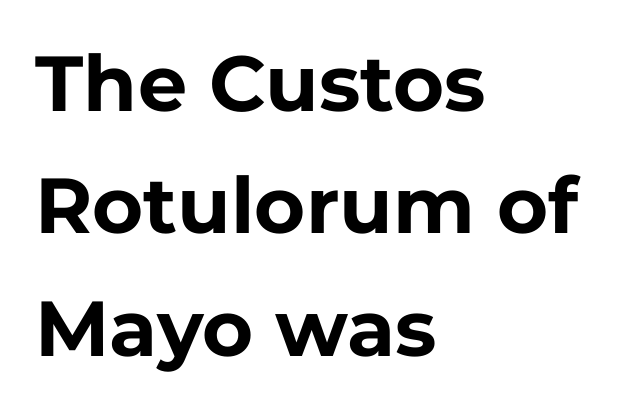
Heft: maximum for text — a bold. Which margin do the lines hug? The left one — the right edge is uneven. The letters stand upright; this is a roman face. The horizontal fit of the characters is conventional and even. The text was rendered using a sans face with plain stroke endings.
